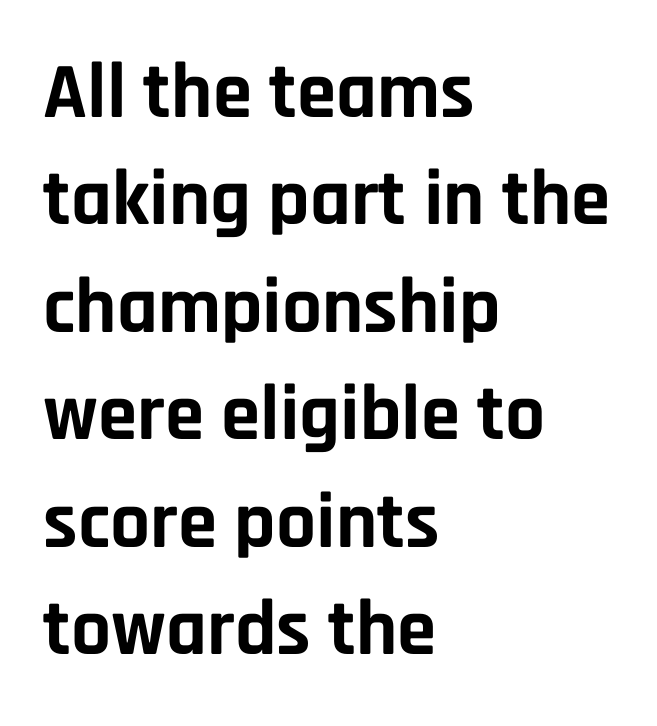
The passage shown stacks its lines at a standard gap. Caption: multi-line text, flush left, ragged right. Heft: maximum for text — a bold. Plain, unruled lines of type.
